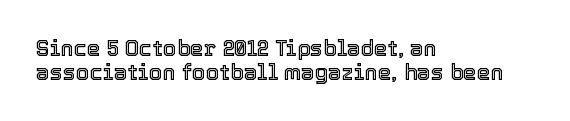
The image shows 22 px text type, upright; set left-aligned, tight line spacing (1.08x), normal letter spacing, not underlined.
